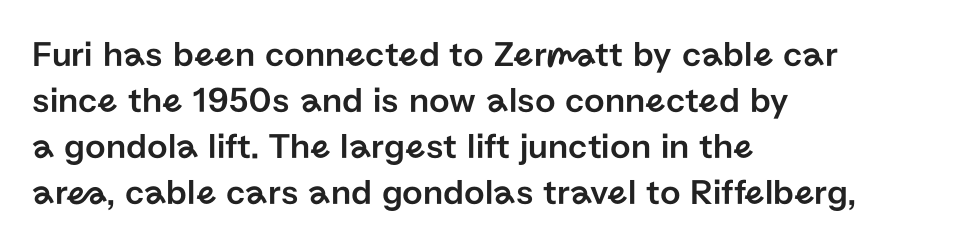
The image shows 36 px sans-serif type, upright; set left-aligned, normal line spacing (1.28x), normal letter spacing, not underlined; low stroke contrast and a medium x-height.
